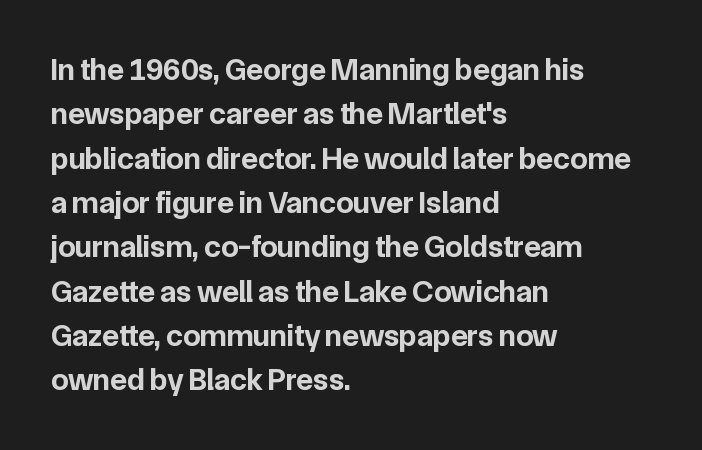
{"serif": "no", "italic": "no", "bold": "yes", "weight": "bold", "width": "normal", "stroke_contrast": "low", "x_height": "medium", "monospaced": "no", "underline": "no", "align": "left", "line_spacing": "normal", "line_spacing_ratio": 1.43, "letter_spacing": "normal", "letter_spacing_em": 0.0, "glyph_px": 31}
